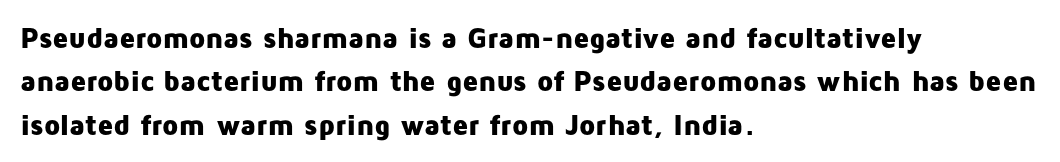
Is this a fixed-width face? No — the glyphs have proportional, varying widths. If you drew a ruler down the left edge, every line would touch it. Honestly, the row spacing looks completely unremarkable. A roman cut, with each character standing at attention. Lines of text with bare space underneath. Default kerning and tracking; the words read as compact shapes.
